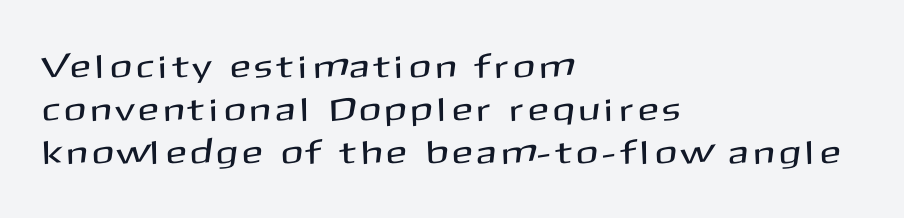
Q: Is the text italic (slanted)? A: No, it is upright.
Q: Is the typeface a serif or a sans-serif typeface? A: Sans-serif.
Q: Is the text underlined? A: No.
Q: How is the paragraph aligned? A: Left-aligned.
Q: Is the spacing between letters normal or unusually wide? A: Unusually wide.
Q: Is the spacing between lines tight, normal or loose? A: Normal.
Q: Width (condensed, normal, or wide)? A: Normal.
Q: Stroke contrast? A: Medium.
Q: x-height? A: Medium.
Q: Monospaced? A: No.
